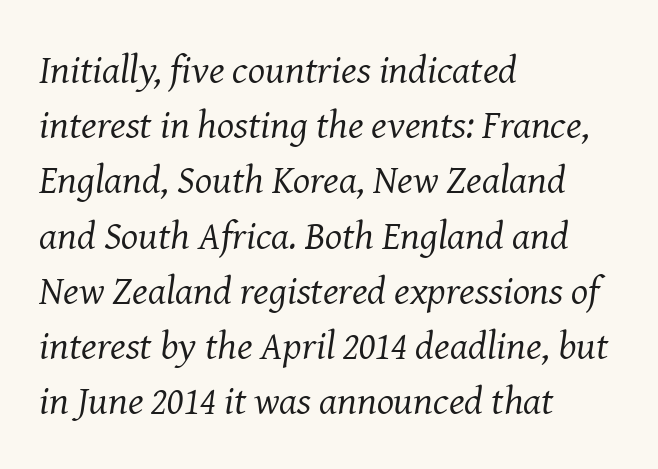
{"serif": "yes", "italic": "yes", "lean": "right", "slant_degrees": 8, "bold": "no", "weight": "regular", "width": "normal", "stroke_contrast": "medium", "x_height": "medium", "monospaced": "no", "underline": "no", "align": "left", "line_spacing": "normal", "line_spacing_ratio": 1.38, "letter_spacing": "normal", "letter_spacing_em": 0.0, "glyph_px": 40}
